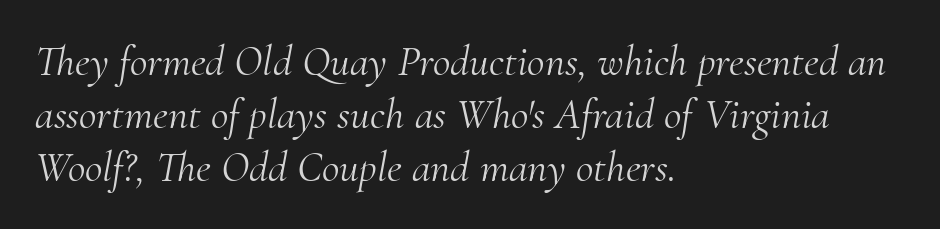
The image shows 43 px light serif type, italic (leaning right); set left-aligned, line spacing 1.23x, normal letter spacing, not underlined; medium stroke contrast and a small x-height.
